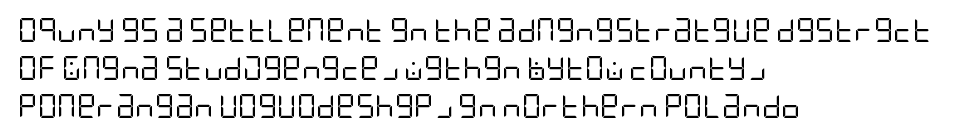
Q: Is the text bold? A: No.
Q: Is the text italic (slanted)? A: No, it is upright.
Q: Is the text underlined? A: No.
Q: How is the paragraph aligned? A: Left-aligned.
Q: Is the spacing between letters normal or unusually wide? A: Normal.
Q: Is the spacing between lines tight, normal or loose? A: Normal.
